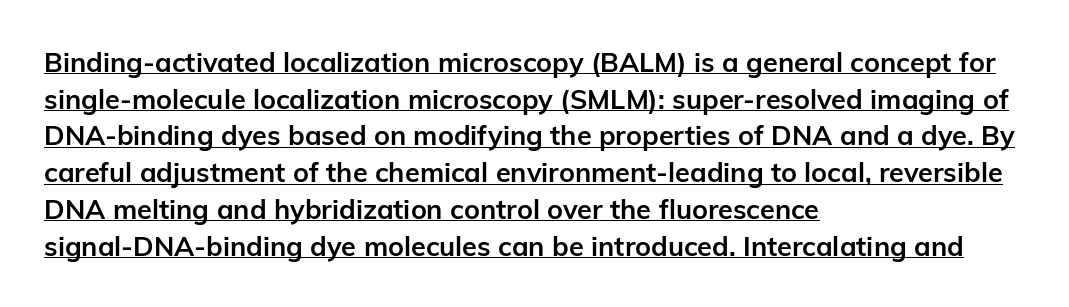
Q: Is the text bold? A: Yes.
Q: Is the text italic (slanted)? A: No, it is upright.
Q: Is the text underlined? A: Yes.
Q: How is the paragraph aligned? A: Left-aligned.
Q: Is the spacing between letters normal or unusually wide? A: Normal.
Q: Is the spacing between lines tight, normal or loose? A: Normal.
